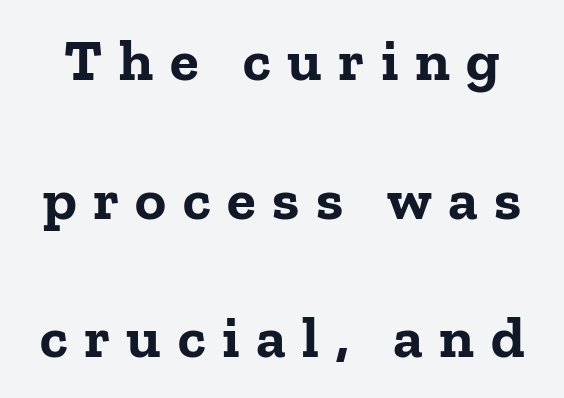
{"serif": "yes", "italic": "no", "bold": "yes", "weight": "bold", "width": "normal", "stroke_contrast": "low", "x_height": "medium", "monospaced": "no", "underline": "no", "line_spacing": "loose", "line_spacing_ratio": 2.35, "letter_spacing": "wide", "letter_spacing_em": 0.28, "glyph_px": 59}
